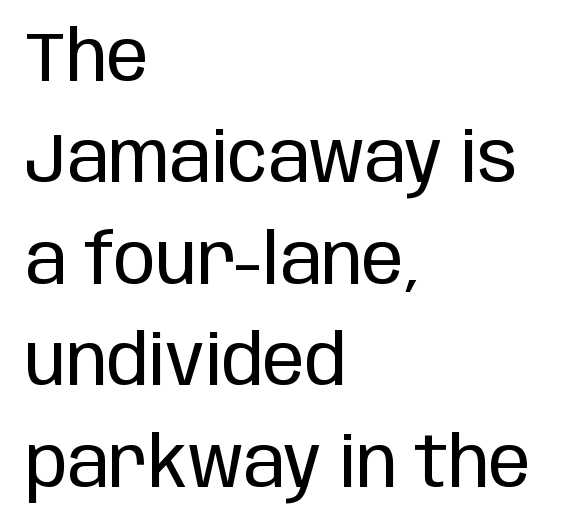
Q: Is the text bold? A: No.
Q: Is the text italic (slanted)? A: No, it is upright.
Q: Is the typeface a serif or a sans-serif typeface? A: Sans-serif.
Q: Is the text underlined? A: No.
Q: How is the paragraph aligned? A: Left-aligned.
Q: Is the spacing between letters normal or unusually wide? A: Normal.
Q: Is the spacing between lines tight, normal or loose? A: Normal.
Q: Width (condensed, normal, or wide)? A: Condensed.
Q: Stroke contrast? A: Low.
Q: x-height? A: Large.
Q: Monospaced? A: No.
